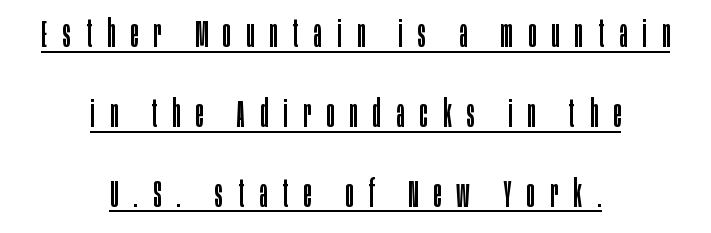
Q: Is the text bold? A: No.
Q: Is the text italic (slanted)? A: No, it is upright.
Q: Is the typeface a serif or a sans-serif typeface? A: Sans-serif.
Q: Is the text underlined? A: Yes.
Q: How is the paragraph aligned? A: Centered.
Q: Is the spacing between letters normal or unusually wide? A: Unusually wide.
Q: Is the spacing between lines tight, normal or loose? A: Loose.
Q: Width (condensed, normal, or wide)? A: Condensed.
Q: Stroke contrast? A: Low.
Q: x-height? A: Large.
Q: Monospaced? A: No.
